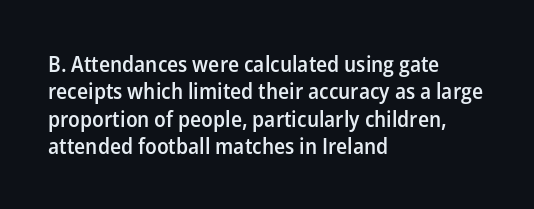
Typographic density is moderately raised because the face is semibold. Vertical strokes here are truly vertical. Between one letter and the next there's only the usual sliver of space. The setting favours the left margin, as ordinary paragraphs usually do.
